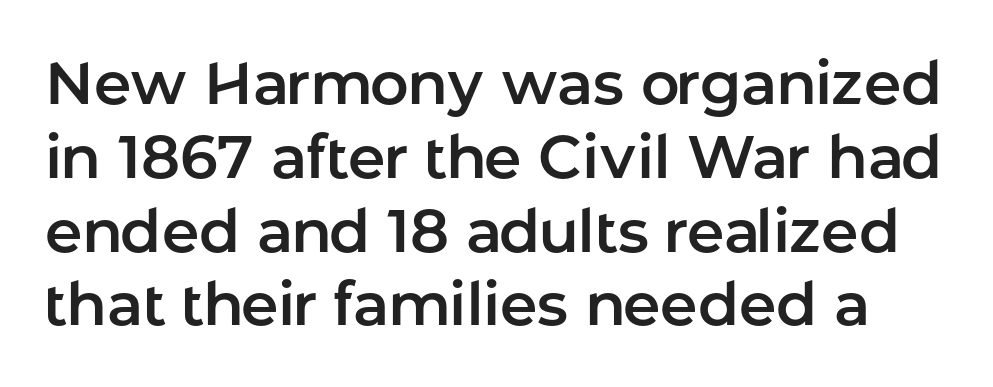
{"serif": "no", "italic": "no", "width": "normal", "stroke_contrast": "low", "x_height": "medium", "monospaced": "no", "underline": "no", "line_spacing_ratio": 1.23, "letter_spacing": "normal", "letter_spacing_em": 0.0, "glyph_px": 60}
